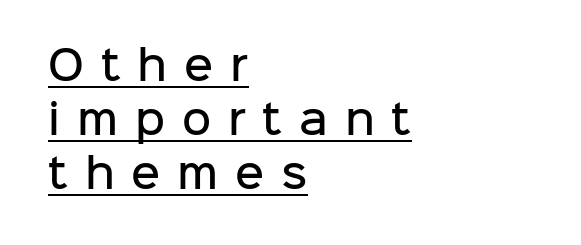
{"serif": "no", "italic": "no", "bold": "semi", "weight": "semibold", "width": "normal", "stroke_contrast": "low", "x_height": "medium", "monospaced": "no", "underline": "yes", "align": "left", "line_spacing": "normal", "line_spacing_ratio": 1.35, "letter_spacing": "wide", "letter_spacing_em": 0.42, "glyph_px": 40}
